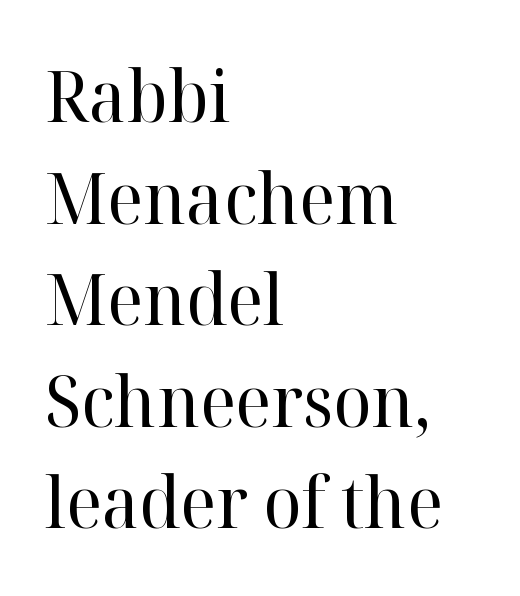
The foot of each line stays bare and open. The paragraph shown leans on its left margin. Yep, those are serifs on the letters. How are the letters spaced? Ordinarily, with no added tracking. The cut favours lightness, reaching ordinary text weight at its darkest.
